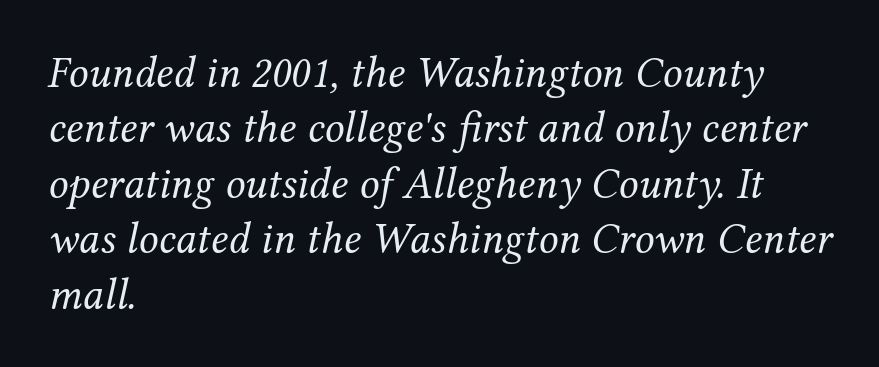
{"serif": "yes", "italic": "yes", "lean": "right", "slant_degrees": 12, "bold": "no", "weight": "regular", "width": "normal", "stroke_contrast": "medium", "x_height": "medium", "monospaced": "no", "underline": "no", "align": "left", "line_spacing": "normal", "line_spacing_ratio": 1.26, "letter_spacing": "normal", "letter_spacing_em": 0.0, "glyph_px": 44}
